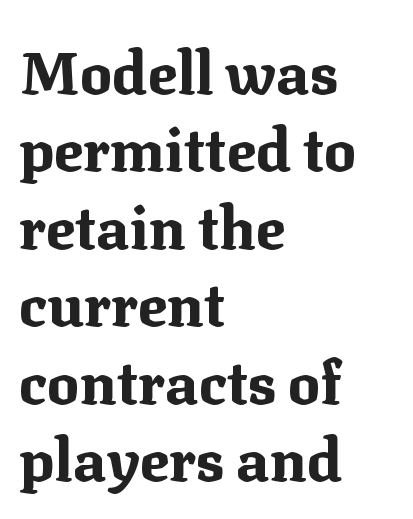
The glyphs are unaccompanied by any horizontal stroke below them. Strong, thick strokes mark this as bold type. No italicization has been applied; the sample stays upright. A normal amount of white space separates one row of letters from the next. This rendering employs a face with finishing strokes, i.e., a serif. Which margin do the lines hug? The left one — the right edge is uneven.
